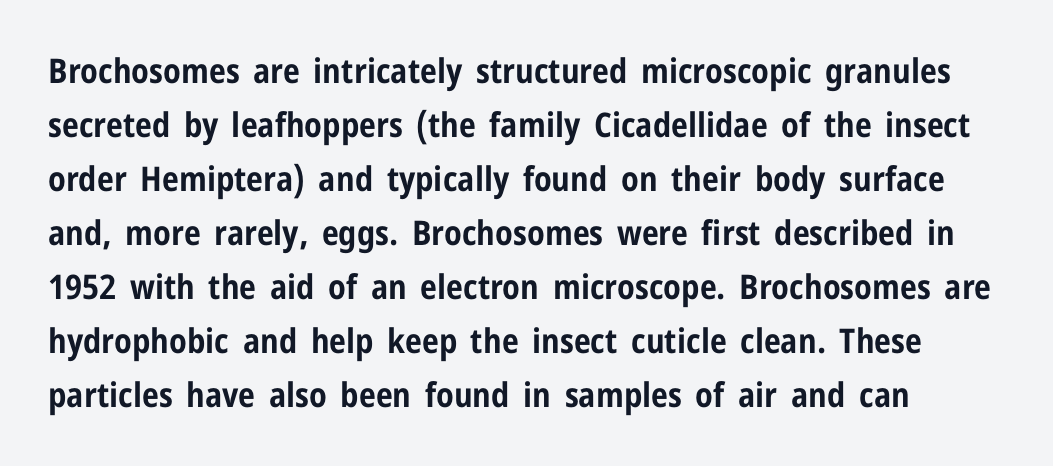
The image shows 34 px bold, condensed sans-serif type, upright; set normal line spacing (1.59x), normal letter spacing, not underlined; low stroke contrast and a medium x-height.
